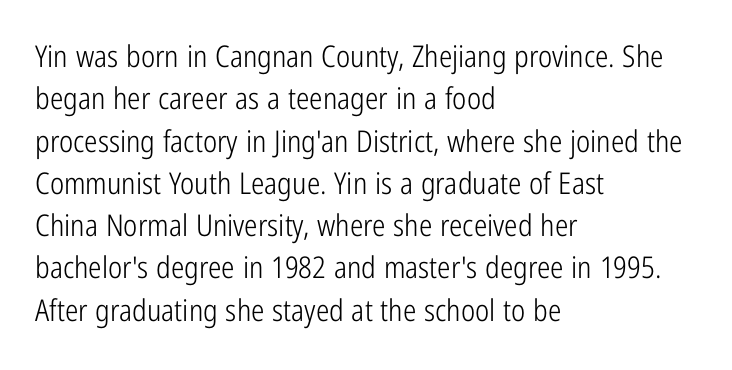
{"serif": "no", "italic": "no", "bold": "no", "weight": "light", "width": "condensed", "stroke_contrast": "low", "x_height": "medium", "monospaced": "no", "underline": "no", "align": "left", "line_spacing": "normal", "line_spacing_ratio": 1.41, "letter_spacing": "normal", "letter_spacing_em": 0.0, "glyph_px": 30}
